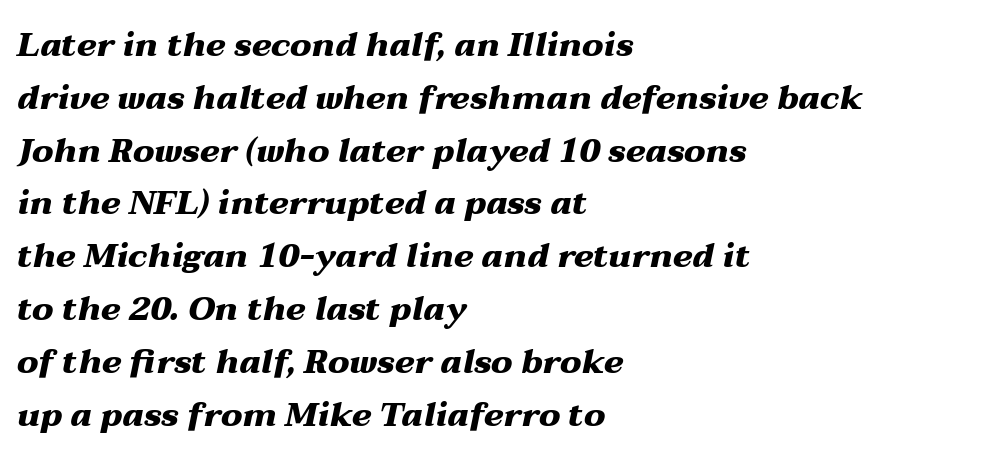
Q: Is the text bold? A: Yes.
Q: Is the text italic (slanted)? A: Yes, it leans right by about 12 degrees.
Q: Is the text underlined? A: No.
Q: How is the paragraph aligned? A: Left-aligned.
Q: Is the spacing between letters normal or unusually wide? A: Normal.
Q: Is the spacing between lines tight, normal or loose? A: Normal.
Q: Width (condensed, normal, or wide)? A: Wide.
Q: Stroke contrast? A: Medium.
Q: x-height? A: Medium.
Q: Monospaced? A: No.
